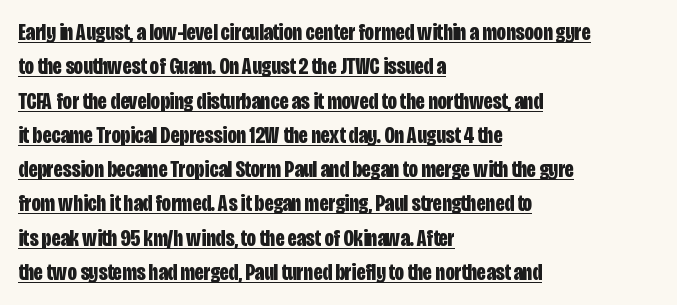
This sample keeps an unexceptional amount of space between lines. Tracking here is standard; glyphs follow each other at the usual distance. Rendered with straight, roman letterforms. These characters rest on top of a visible drawn line. As a designer I'd log this as weight 700, bold.
